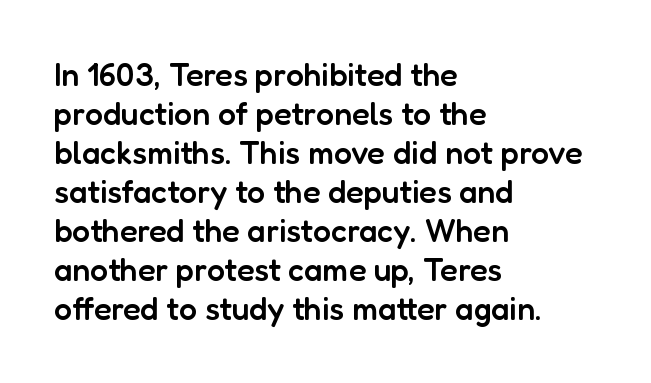
Q: Is the text bold? A: Semi-bold.
Q: Is the text italic (slanted)? A: No, it is upright.
Q: Is the typeface a serif or a sans-serif typeface? A: Sans-serif.
Q: Is the text underlined? A: No.
Q: How is the paragraph aligned? A: Left-aligned.
Q: Is the spacing between letters normal or unusually wide? A: Normal.
Q: Width (condensed, normal, or wide)? A: Normal.
Q: Stroke contrast? A: Low.
Q: x-height? A: Medium.
Q: Monospaced? A: No.
